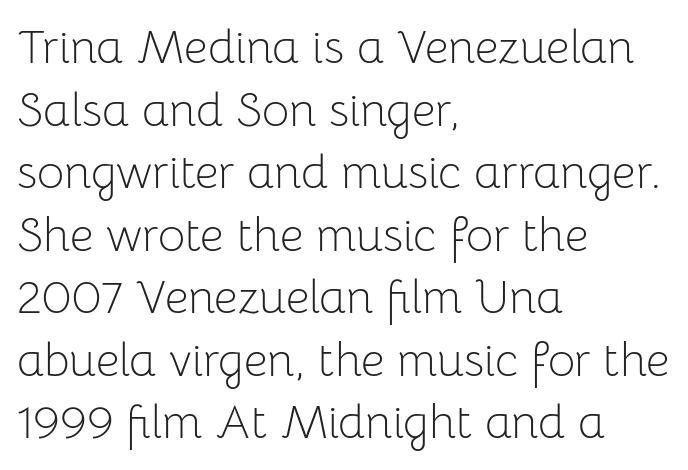
The image shows 47 px light sans-serif type, upright; set left-aligned, normal line spacing (1.33x), normal letter spacing, not underlined; low stroke contrast and a medium x-height.
